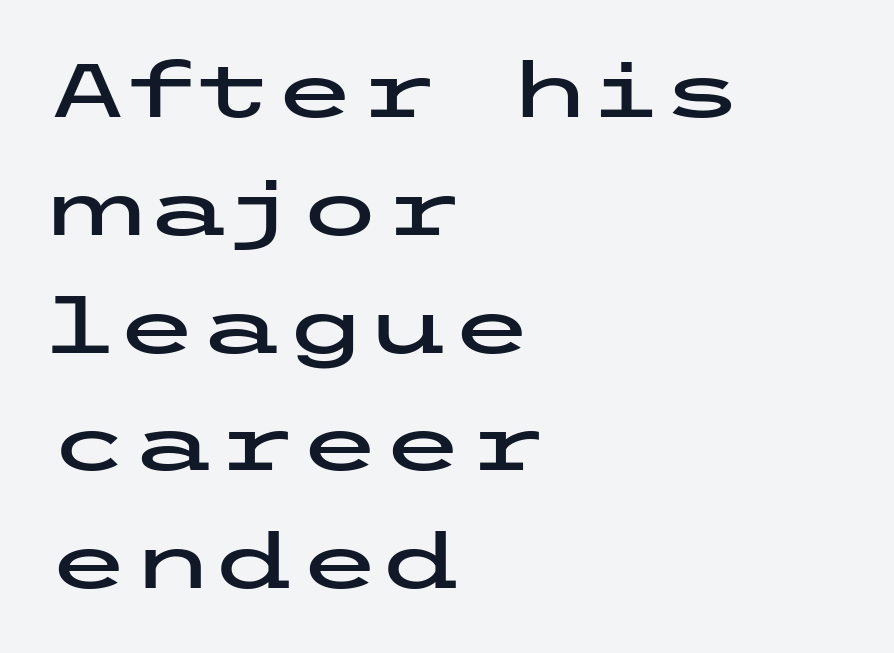
Italic: no, the glyphs are upright roman. Notice how the passage keeps a crisp vertical edge on the left only. Each new line begins a customary step beneath the previous one. This is sans-serif lettering, the kind often seen on screens and signage. The rendering keeps characters at their native spacing. Letters rest on an invisible, unmarked baseline.
